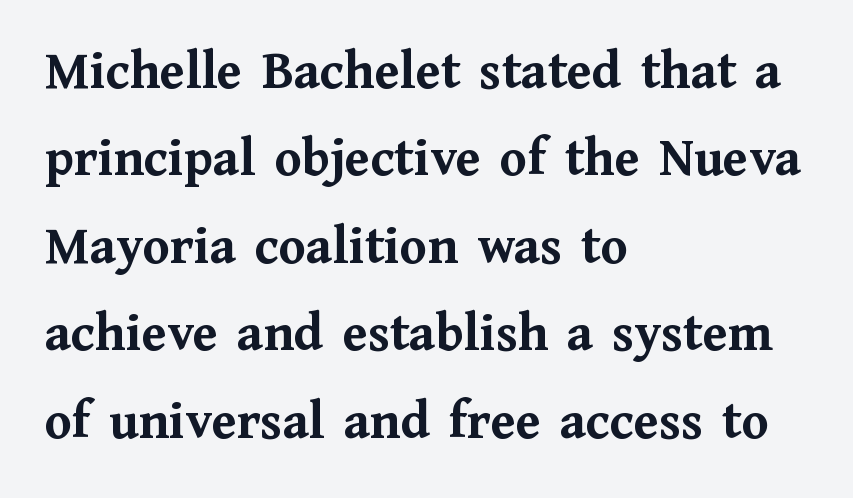
The image shows 55 px semibold serif type, upright; set left-aligned, normal line spacing (1.59x), normal letter spacing, not underlined; medium stroke contrast and a medium x-height.
